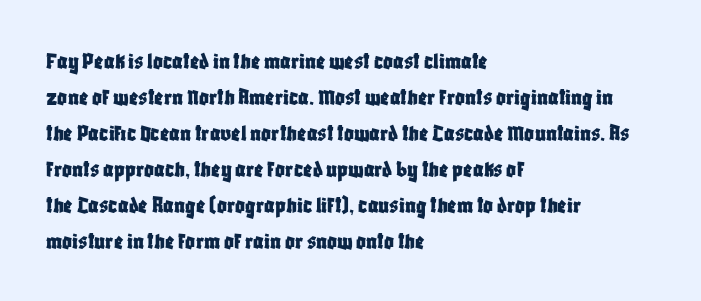
{"italic": "no", "underline": "no", "align": "left", "line_spacing": "normal", "line_spacing_ratio": 1.5, "letter_spacing": "normal", "letter_spacing_em": 0.0, "glyph_px": 24}
